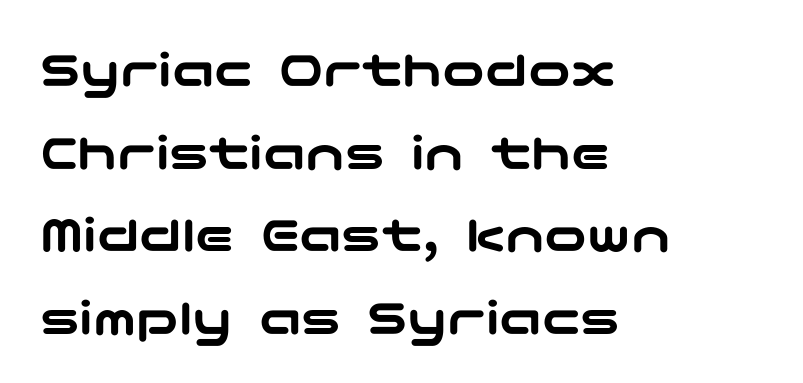
The image shows 53 px wide sans-serif type, upright; set left-aligned, normal line spacing (1.56x), normal letter spacing, not underlined; low stroke contrast and a medium x-height.
